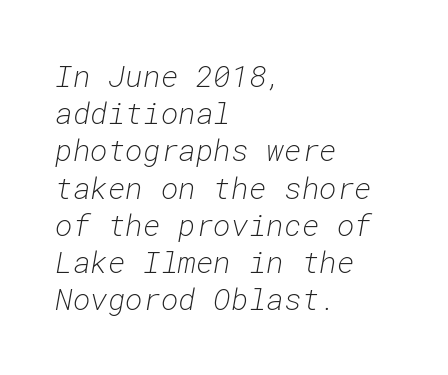
The image shows 30 px light type, italic (leaning right), monospaced; set left-aligned, line spacing 1.24x, normal letter spacing, not underlined; low stroke contrast and a medium x-height.
